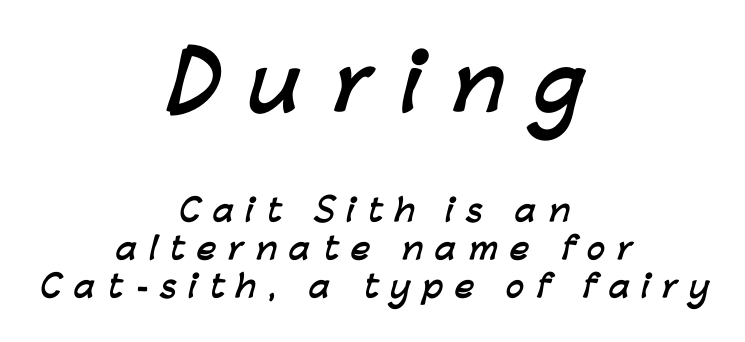
This layout puts the oversized block above and the modest block below. Spacing between characters has been opened up far beyond the box default. On the weight axis this lands at bold, roughly 700. This is sans-serif lettering, the kind often seen on screens and signage. This rendering features lettering with no underline. This sample is center-justified, so both line endings float freely.
